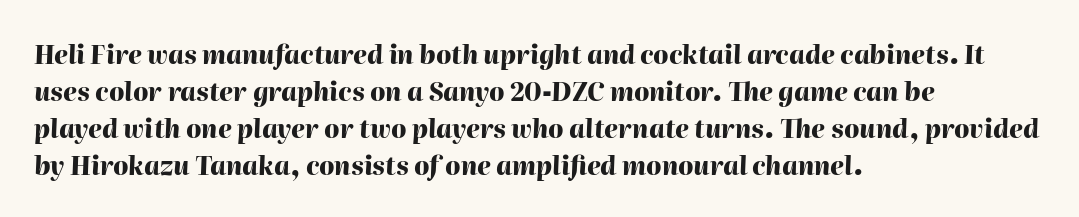
The rows are spaced the way most documents space them. All the whitespace from short lines collects on the right. The tracking reads as untouched default to a designer's eye. Has an underline been added? It has not.
